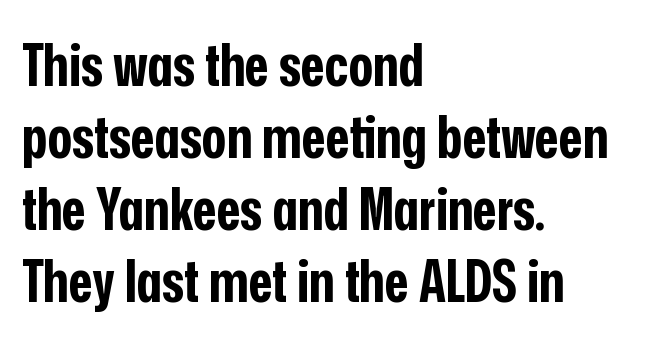
Q: Is the text bold? A: Yes.
Q: Is the text italic (slanted)? A: No, it is upright.
Q: Is the typeface a serif or a sans-serif typeface? A: Sans-serif.
Q: Is the text underlined? A: No.
Q: How is the paragraph aligned? A: Left-aligned.
Q: Is the spacing between letters normal or unusually wide? A: Normal.
Q: Width (condensed, normal, or wide)? A: Condensed.
Q: Stroke contrast? A: Low.
Q: x-height? A: Medium.
Q: Monospaced? A: No.
